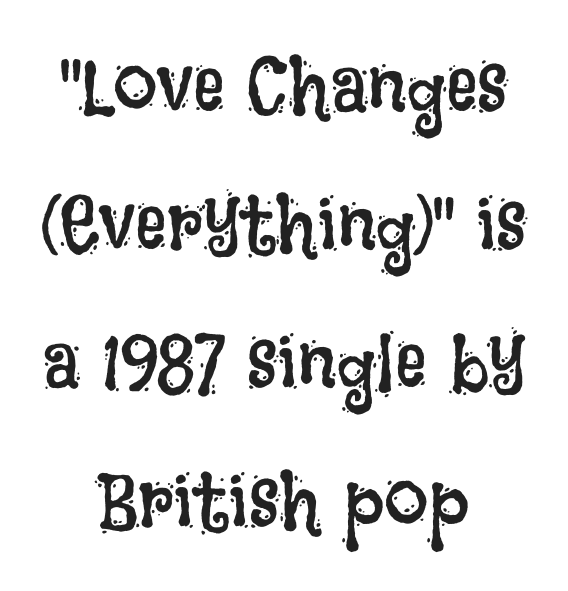
{"italic": "no", "bold": "no", "weight": "regular", "width": "condensed", "stroke_contrast": "low", "x_height": "large", "monospaced": "no", "underline": "no", "align": "center", "line_spacing_ratio": 1.75, "letter_spacing": "normal", "letter_spacing_em": 0.0, "glyph_px": 79}
